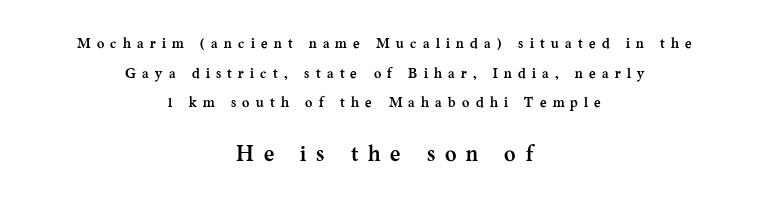
The image shows 22 px bold type, upright; set centered, loose line spacing (2.12x), unusually wide letter spacing (+0.45 em), not underlined; the second (bottom) block is 1.57x larger.
